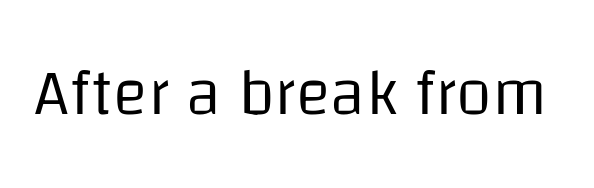
The image shows 65 px regular-weight sans-serif type, upright; set normal letter spacing, not underlined; low stroke contrast and a large x-height.
